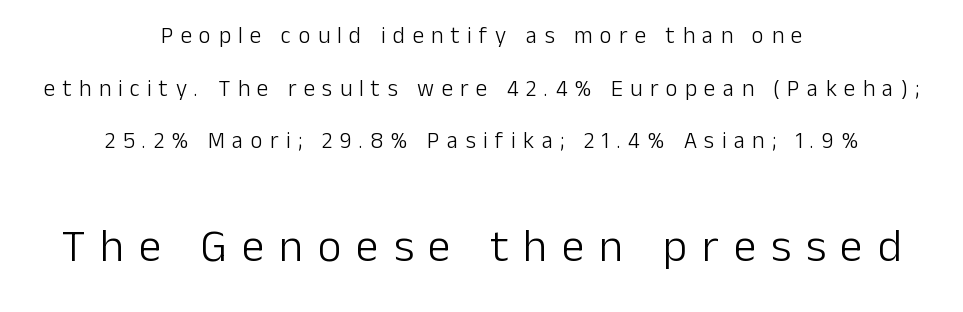
{"serif": "no", "italic": "no", "bold": "no", "weight": "light", "width": "normal", "stroke_contrast": "low", "x_height": "medium", "monospaced": "no", "underline": "no", "align": "center", "line_spacing": "loose", "line_spacing_ratio": 2.29, "letter_spacing": "wide", "letter_spacing_em": 0.32, "larger_block": "second", "size_ratio": 2.0, "glyph_px": 46}
